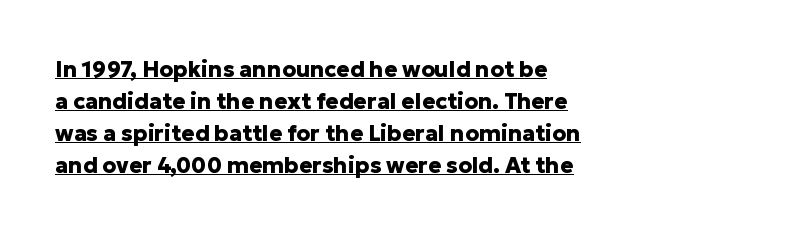
The image shows 22 px bold type, upright; set left-aligned, normal line spacing (1.46x), normal letter spacing, underlined.
